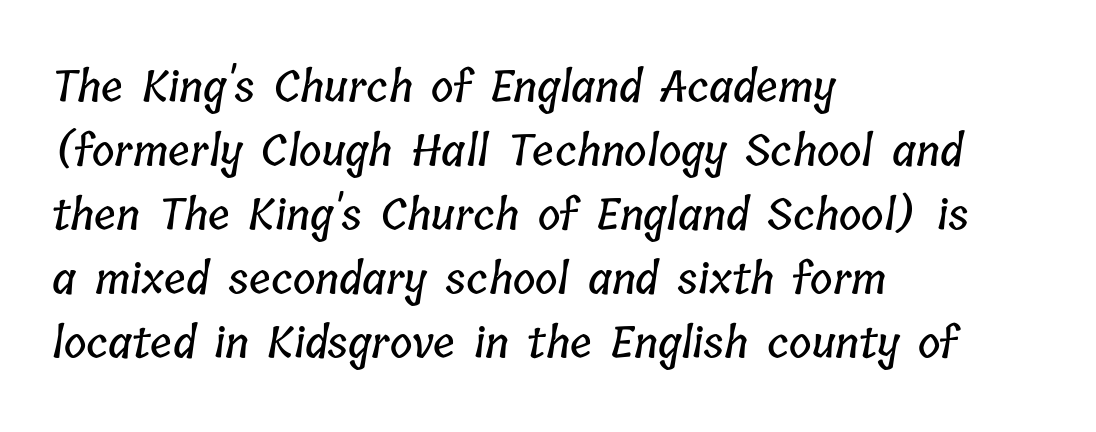
Type without underlining. The leading is moderate, giving the passage an even texture. The rag falls on the right side of this text block. A typesetter would call this zero additional tracking. Each letter keeps its own natural width here, so spacing adapts to shape.
